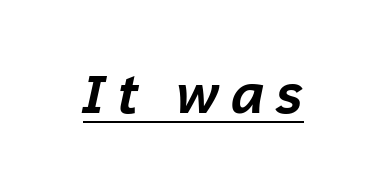
You can see a thin bar hugging the bottom of the glyphs. Strong, thick strokes mark this as bold type. It's the slanting kind of type. Looks like regular typesetting: each glyph gets only the width it needs.
